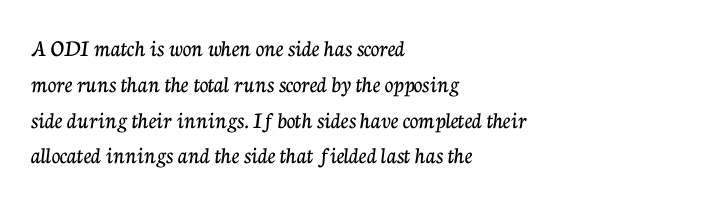
{"underline": "no", "align": "left", "line_spacing": "normal", "line_spacing_ratio": 1.49, "letter_spacing": "normal", "letter_spacing_em": 0.0, "glyph_px": 24}
